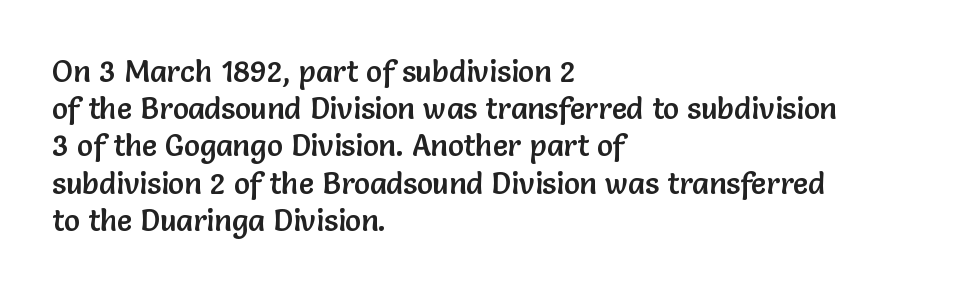
Honestly, the letter spacing is just normal — you wouldn't notice it. Check the space under the baseline: it is left empty. Grotesque or geometric, the face here clearly has no serifs. Note the varied advance widths — an 'i' is clearly narrower than an 'm'. This sample is left-justified, so line endings fall wherever the words run out. Posture: straight, roman, zero tilt.
